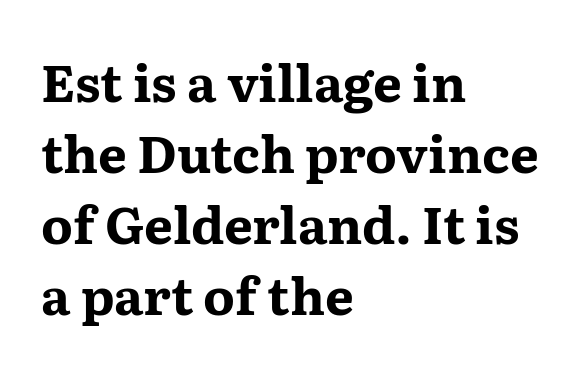
Q: Is the text bold? A: Yes.
Q: Is the text italic (slanted)? A: No, it is upright.
Q: Is the typeface a serif or a sans-serif typeface? A: Serif.
Q: Is the text underlined? A: No.
Q: How is the paragraph aligned? A: Left-aligned.
Q: Is the spacing between letters normal or unusually wide? A: Normal.
Q: Is the spacing between lines tight, normal or loose? A: Normal.
Q: Width (condensed, normal, or wide)? A: Wide.
Q: Stroke contrast? A: Medium.
Q: x-height? A: Medium.
Q: Monospaced? A: No.
